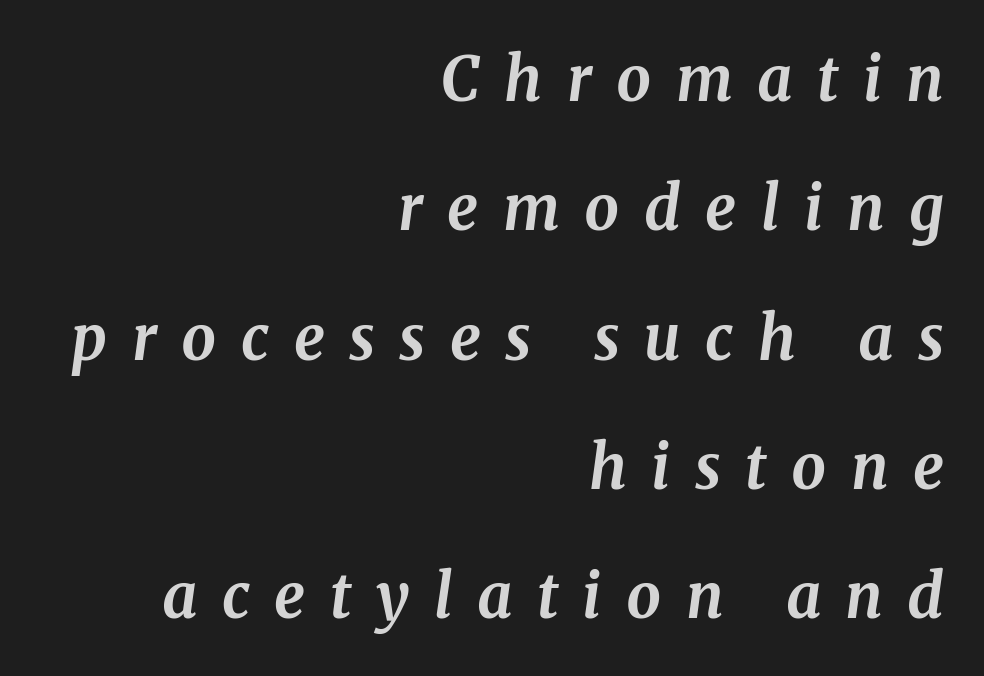
Check where the strokes stop: tiny serifs finish them off. If you measured baseline to baseline, you'd find a long distance. The letters are spread apart with noticeably loose tracking. Decoration check: the copy has no underline. The axis of the letterforms is tilted away from vertical.
